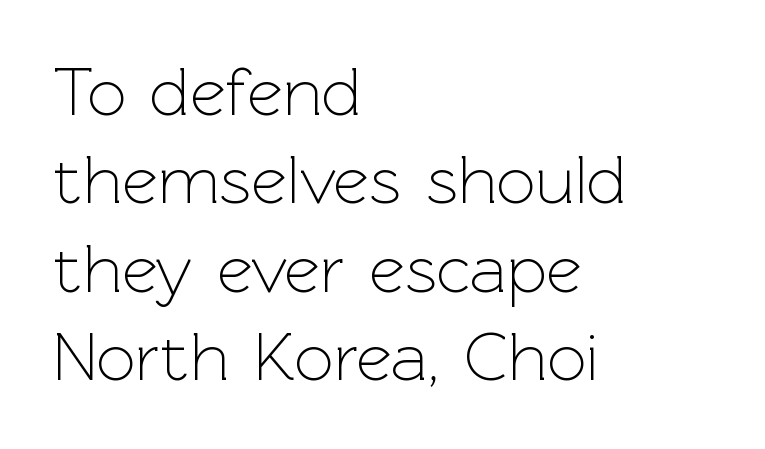
The image shows 69 px light sans-serif type, upright; set left-aligned, normal line spacing (1.28x), normal letter spacing, not underlined; a medium x-height.
